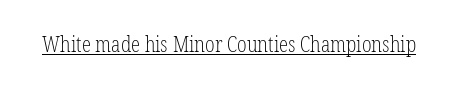
The image shows 21 px text type, upright; set normal letter spacing, underlined.
